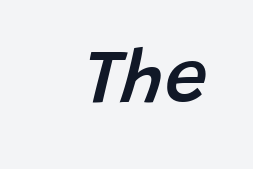
The image shows 76 px semibold type, italic (leaning right); set normal letter spacing, not underlined; low stroke contrast and a large x-height.
